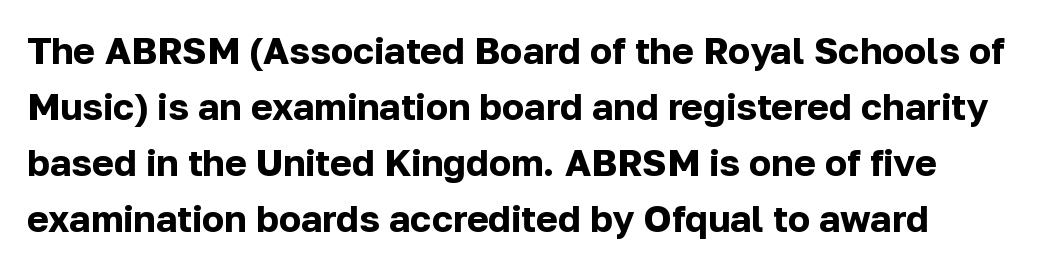
Strong, thick strokes mark this as bold type. Stroke terminals: plain, sans-serif. Posture: vertical. The leading is moderate, giving the passage an even texture. A typesetter would call this proportional, since set widths differ per character. No extra tracking has been applied to these lines.
